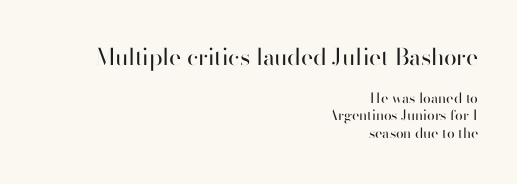
Type size steps down from the first block to the second. Caption: standard tracking, unaltered. Nope, not italic — everything's standing straight. Alignment: flush right. The weight would be labelled regular, book, light, or lighter still.
